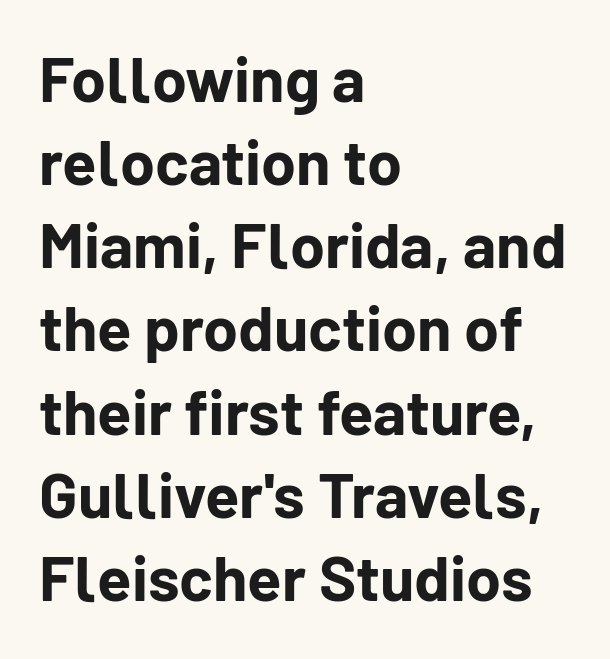
{"serif": "no", "italic": "no", "bold": "yes", "weight": "bold", "width": "normal", "stroke_contrast": "low", "x_height": "medium", "monospaced": "no", "underline": "no", "align": "left", "line_spacing": "normal", "line_spacing_ratio": 1.32, "letter_spacing": "normal", "letter_spacing_em": 0.0, "glyph_px": 63}
